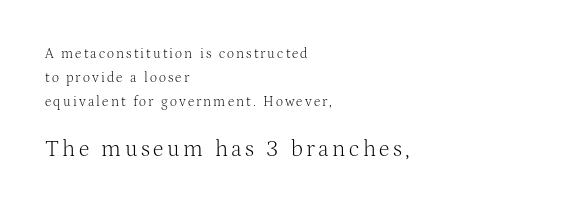
The image shows 23 px text type, upright; set left-aligned, line spacing 1.73x, not underlined; the second (bottom) block is 1.64x larger.
